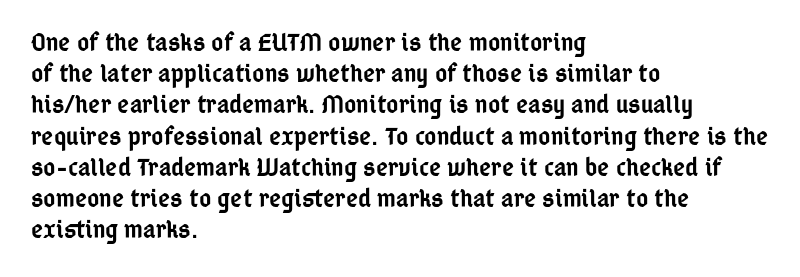
One-word summary of the alignment: left. Anything drawn beneath the words? Only blank space. Style check: upright. Each word holds together tightly as a unit, with standard inter-letter gaps. A semibold gives these letters moderate extra thickness, short of bold.
